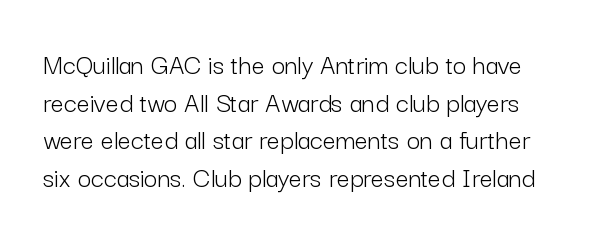
Each word holds together tightly as a unit, with standard inter-letter gaps. No extra ink here — the face is not bold. Quick note: interline space is typical. Is there any slant? The stems are plumb.
